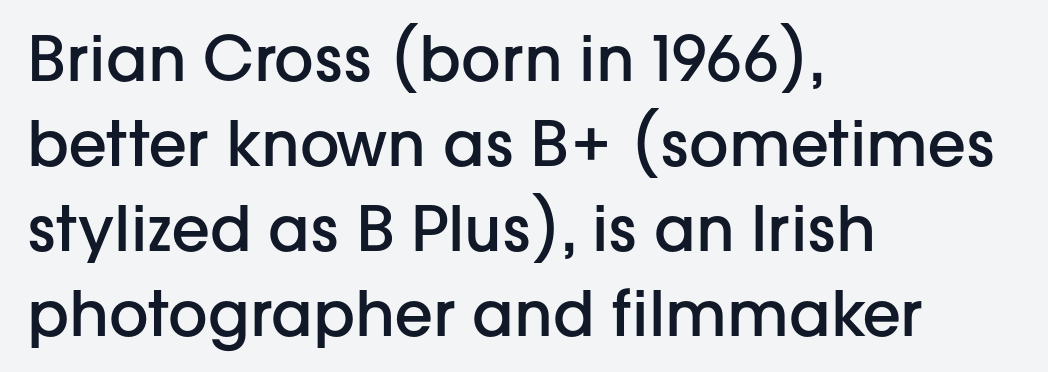
{"serif": "no", "italic": "no", "bold": "semi", "weight": "semibold", "width": "normal", "stroke_contrast": "low", "x_height": "medium", "monospaced": "no", "underline": "no", "align": "left", "line_spacing": "normal", "line_spacing_ratio": 1.37, "letter_spacing": "normal", "letter_spacing_em": 0.0, "glyph_px": 62}
